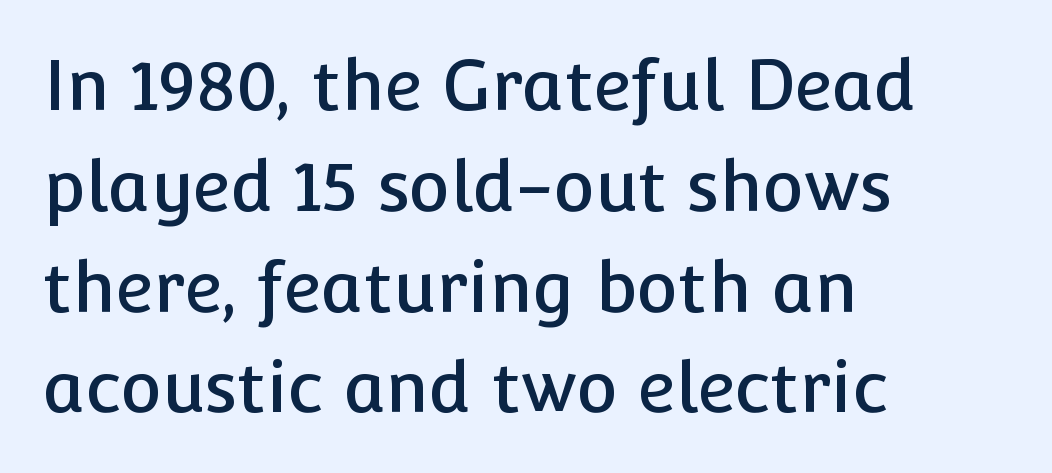
Glance below the letters and you will spot only blank space. Tracking here is standard; glyphs follow each other at the usual distance. Notice how descenders clear the ascenders below comfortably — that's standard leading. When letters stand straight like this, we call the style roman or upright. A typesetter would label this face a sans. This rendering uses left alignment, leaving the right contour irregular.
